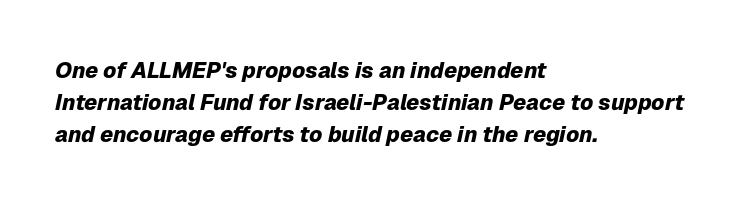
{"italic": "yes", "lean": "right", "slant_degrees": 12, "bold": "yes", "underline": "no", "align": "left", "line_spacing": "normal", "line_spacing_ratio": 1.45, "letter_spacing": "normal", "letter_spacing_em": 0.0, "glyph_px": 22}
